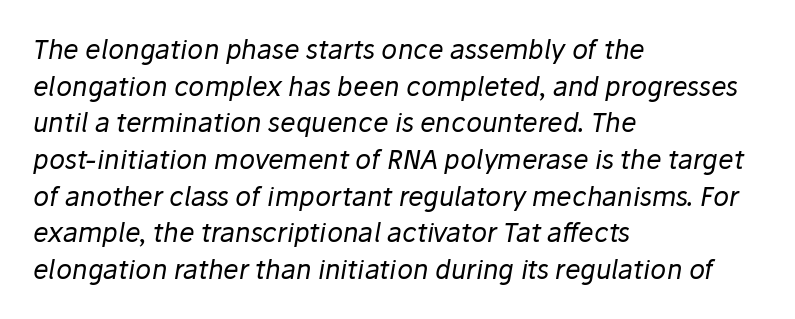
The image shows 26 px text type, italic (leaning right); set left-aligned, normal line spacing (1.41x), normal letter spacing, not underlined.
